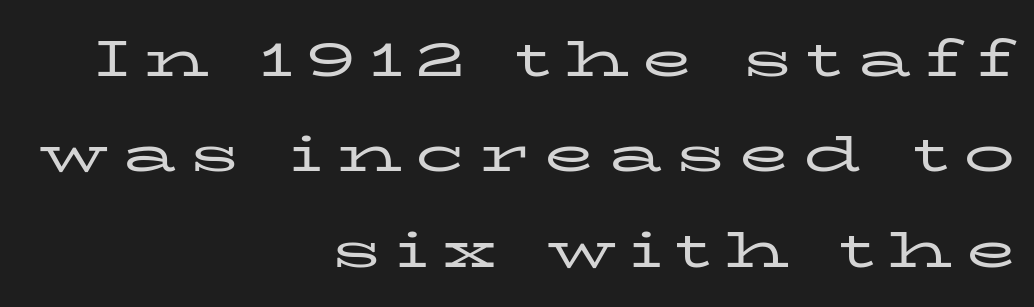
The gap between lines stays unmarked. You could not count columns in this text — the font is proportionally spaced. Posture: straight, roman, zero tilt. The lines are quadded right.
